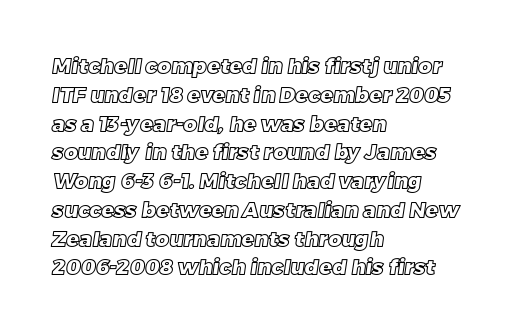
{"underline": "no", "align": "left", "line_spacing": "normal", "line_spacing_ratio": 1.37, "letter_spacing": "normal", "letter_spacing_em": 0.0, "glyph_px": 21}
